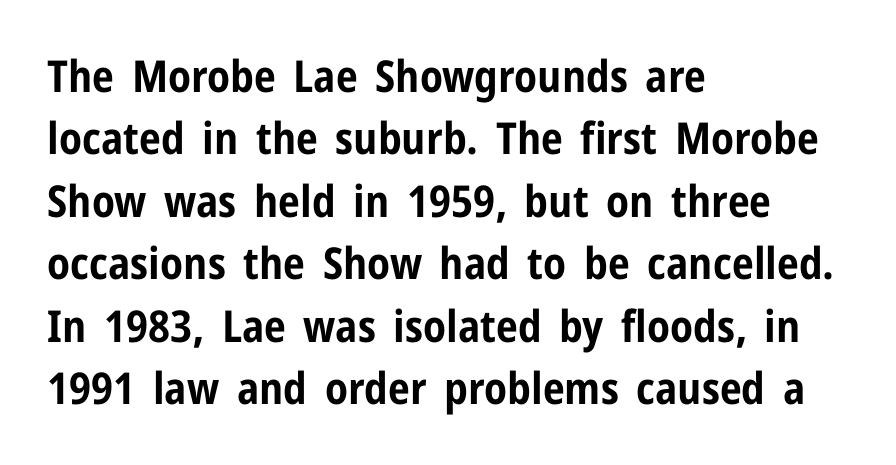
Q: Is the text bold? A: Yes.
Q: Is the text italic (slanted)? A: No, it is upright.
Q: Is the typeface a serif or a sans-serif typeface? A: Sans-serif.
Q: Is the text underlined? A: No.
Q: How is the paragraph aligned? A: Left-aligned.
Q: Is the spacing between letters normal or unusually wide? A: Normal.
Q: Is the spacing between lines tight, normal or loose? A: Normal.
Q: Width (condensed, normal, or wide)? A: Condensed.
Q: Stroke contrast? A: Low.
Q: x-height? A: Medium.
Q: Monospaced? A: No.
